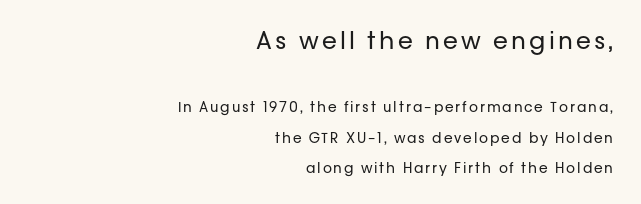
The letters stand upright; this is a roman face. How would I describe the line gaps? Wide and relaxed. Check under the words: just untouched page. Of the two passages, the one on top uses the larger point size. The letterforms sit at book weight or below. The lines in this sample share a right terminus and differ only in where they begin.
